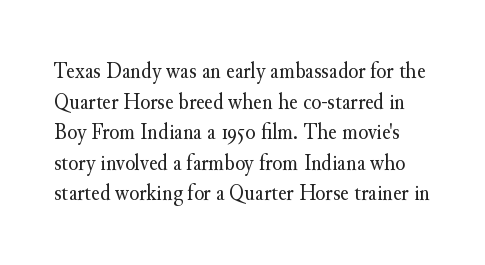
{"italic": "no", "bold": "no", "underline": "no", "line_spacing": "normal", "line_spacing_ratio": 1.33, "letter_spacing": "normal", "letter_spacing_em": 0.0, "glyph_px": 23}
